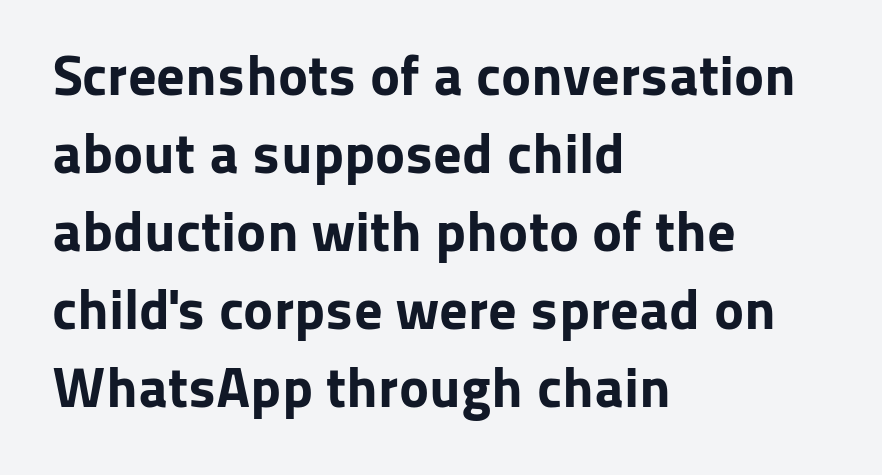
Q: Is the text bold? A: Yes.
Q: Is the text italic (slanted)? A: No, it is upright.
Q: Is the typeface a serif or a sans-serif typeface? A: Sans-serif.
Q: Is the text underlined? A: No.
Q: How is the paragraph aligned? A: Left-aligned.
Q: Is the spacing between letters normal or unusually wide? A: Normal.
Q: Is the spacing between lines tight, normal or loose? A: Normal.
Q: Width (condensed, normal, or wide)? A: Normal.
Q: Stroke contrast? A: Low.
Q: x-height? A: Medium.
Q: Monospaced? A: No.
